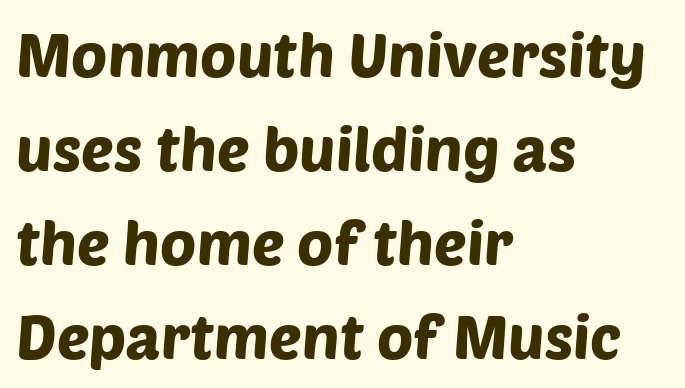
A normal amount of white space separates one row of letters from the next. Line starts are locked; line ends wander. Note the varied advance widths — an 'i' is clearly narrower than an 'm'. Look at the bottom of the vertical strokes: they stop flat, with no serifs. Spacing between characters is what you'd get straight out of the box. Underlining? Definitely not there.
